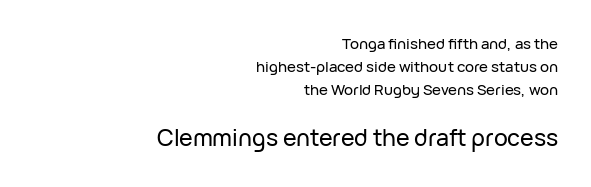
{"italic": "no", "underline": "no", "align": "right", "line_spacing": "normal", "line_spacing_ratio": 1.55, "letter_spacing": "normal", "letter_spacing_em": 0.0, "larger_block": "second", "size_ratio": 1.53, "glyph_px": 23}
